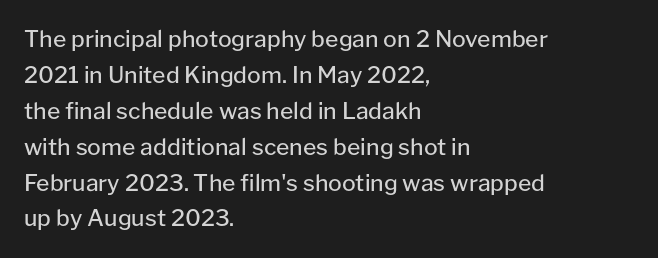
Q: Is the text bold? A: No.
Q: Is the text italic (slanted)? A: No, it is upright.
Q: Is the text underlined? A: No.
Q: How is the paragraph aligned? A: Left-aligned.
Q: Is the spacing between letters normal or unusually wide? A: Normal.
Q: Is the spacing between lines tight, normal or loose? A: Normal.
